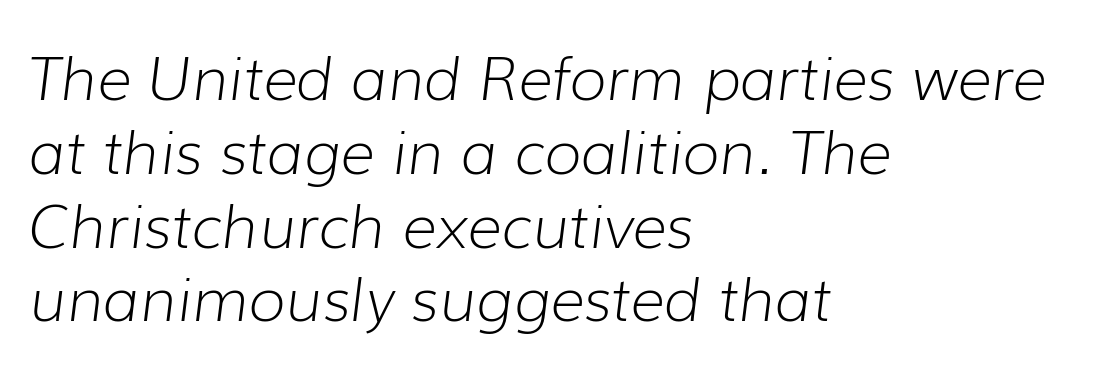
Q: Is the text bold? A: No.
Q: Is the text italic (slanted)? A: Yes, it leans right by about 7 degrees.
Q: Is the text underlined? A: No.
Q: How is the paragraph aligned? A: Left-aligned.
Q: Is the spacing between letters normal or unusually wide? A: Normal.
Q: Width (condensed, normal, or wide)? A: Normal.
Q: Stroke contrast? A: Low.
Q: x-height? A: Medium.
Q: Monospaced? A: No.
